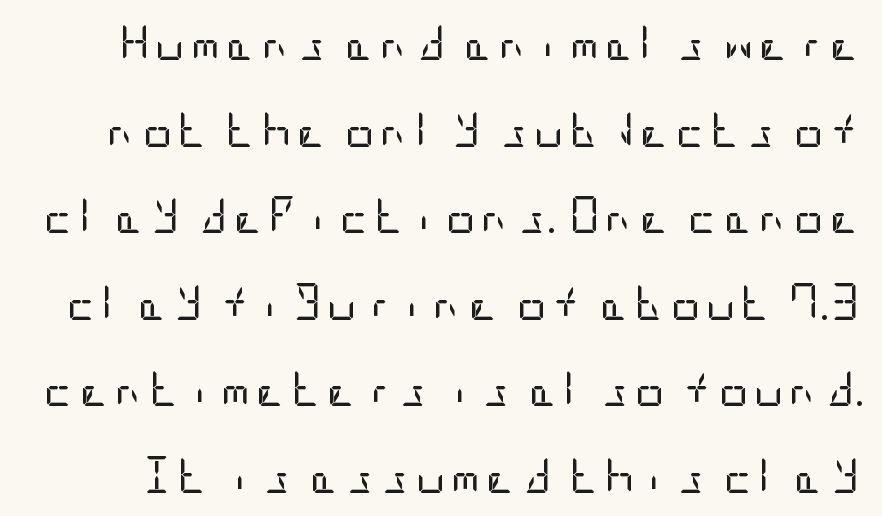
The image shows 37 px regular-weight, condensed sans-serif type, upright; set loose line spacing (2.34x), not underlined; low stroke contrast and a large x-height.
